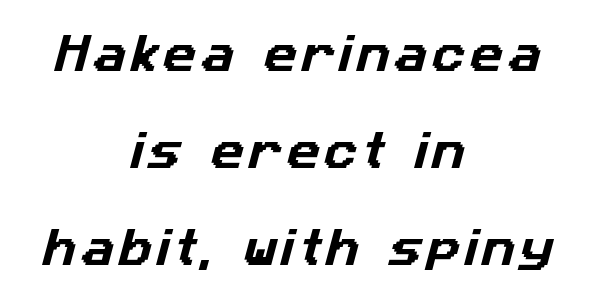
Q: Is the typeface a serif or a sans-serif typeface? A: Sans-serif.
Q: Is the text underlined? A: No.
Q: How is the paragraph aligned? A: Centered.
Q: Is the spacing between lines tight, normal or loose? A: Loose.
Q: Width (condensed, normal, or wide)? A: Normal.
Q: Stroke contrast? A: Low.
Q: x-height? A: Medium.
Q: Monospaced? A: No.
